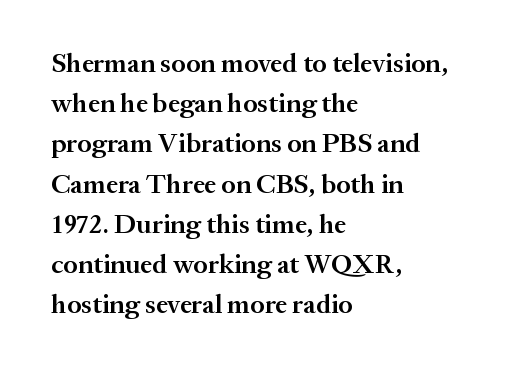
Q: Is the text bold? A: Semi-bold.
Q: Is the text italic (slanted)? A: No, it is upright.
Q: Is the text underlined? A: No.
Q: How is the paragraph aligned? A: Left-aligned.
Q: Is the spacing between letters normal or unusually wide? A: Normal.
Q: Is the spacing between lines tight, normal or loose? A: Normal.
